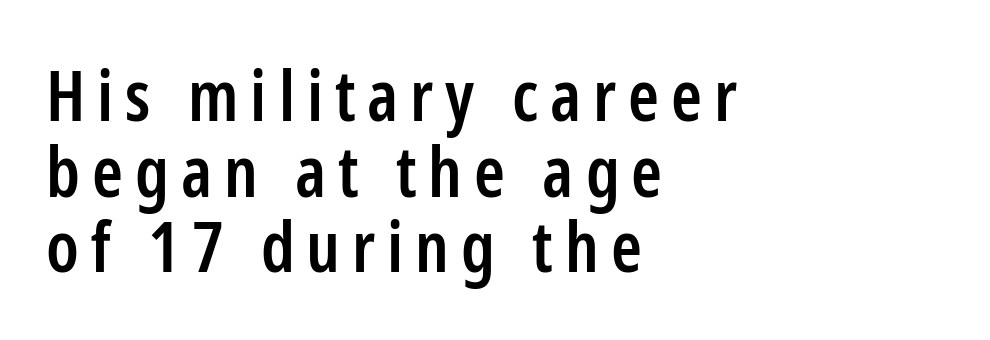
{"serif": "no", "italic": "no", "bold": "semi", "weight": "semibold", "width": "condensed", "stroke_contrast": "low", "x_height": "medium", "monospaced": "no", "underline": "no", "align": "left", "line_spacing": "tight", "line_spacing_ratio": 1.08, "glyph_px": 70}
